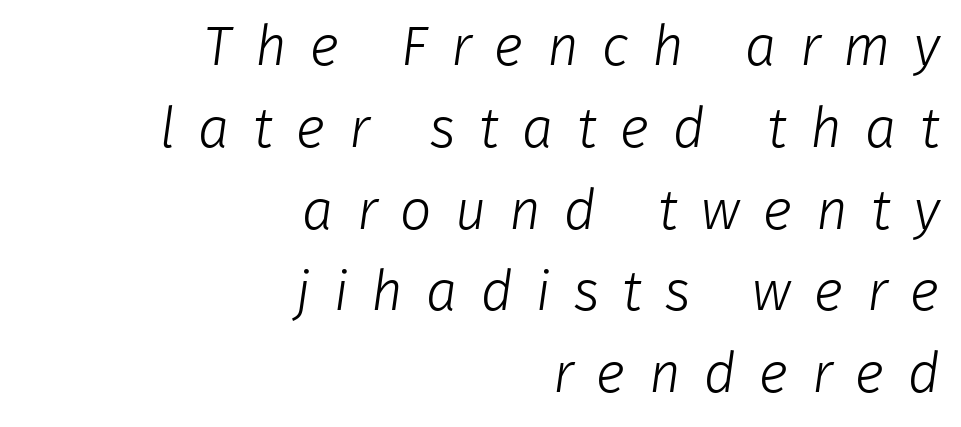
Q: Is the text bold? A: No.
Q: Is the typeface a serif or a sans-serif typeface? A: Sans-serif.
Q: Is the text underlined? A: No.
Q: How is the paragraph aligned? A: Right-aligned.
Q: Is the spacing between letters normal or unusually wide? A: Unusually wide.
Q: Is the spacing between lines tight, normal or loose? A: Normal.
Q: Width (condensed, normal, or wide)? A: Normal.
Q: Stroke contrast? A: Low.
Q: x-height? A: Medium.
Q: Monospaced? A: No.
